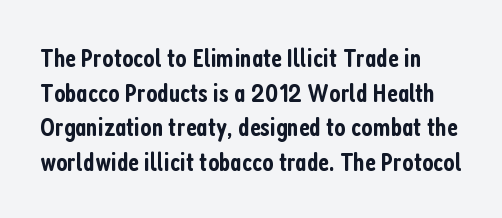
{"italic": "no", "bold": "semi", "underline": "no", "line_spacing": "normal", "line_spacing_ratio": 1.28, "letter_spacing": "normal", "letter_spacing_em": 0.0, "glyph_px": 27}
